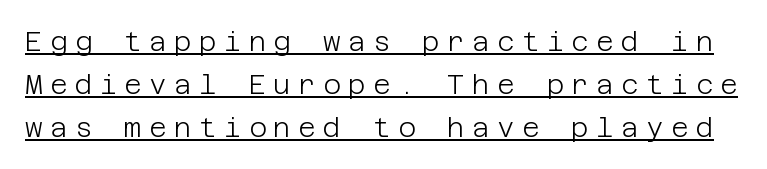
The image shows 27 px text type, upright; set normal line spacing (1.59x), unusually wide letter spacing (+0.27 em), underlined.
